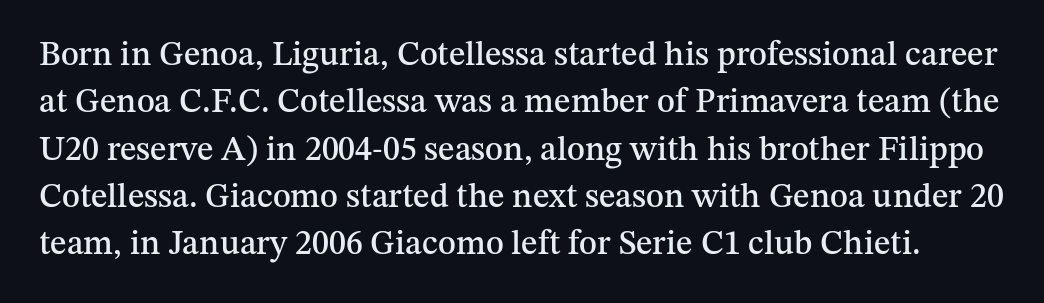
Q: Is the text italic (slanted)? A: No, it is upright.
Q: Is the typeface a serif or a sans-serif typeface? A: Serif.
Q: Is the text underlined? A: No.
Q: Is the spacing between letters normal or unusually wide? A: Normal.
Q: Is the spacing between lines tight, normal or loose? A: Normal.
Q: Width (condensed, normal, or wide)? A: Normal.
Q: Stroke contrast? A: Medium.
Q: x-height? A: Medium.
Q: Monospaced? A: No.
